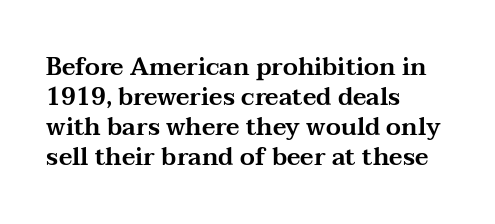
{"italic": "no", "underline": "no", "align": "left", "line_spacing": "normal", "line_spacing_ratio": 1.25, "letter_spacing": "normal", "letter_spacing_em": 0.0, "glyph_px": 24}
